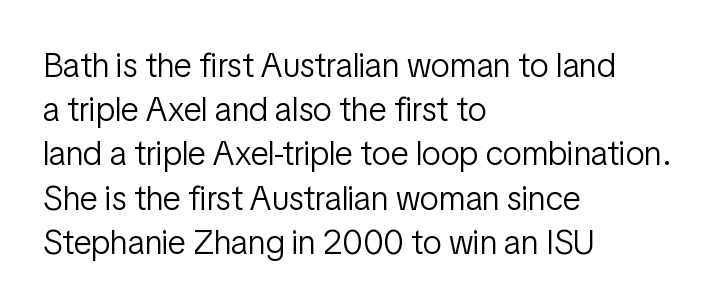
{"serif": "no", "italic": "no", "bold": "no", "weight": "light", "width": "condensed", "stroke_contrast": "low", "x_height": "medium", "monospaced": "no", "underline": "no", "align": "left", "line_spacing": "normal", "line_spacing_ratio": 1.3, "letter_spacing": "normal", "letter_spacing_em": 0.0, "glyph_px": 34}
